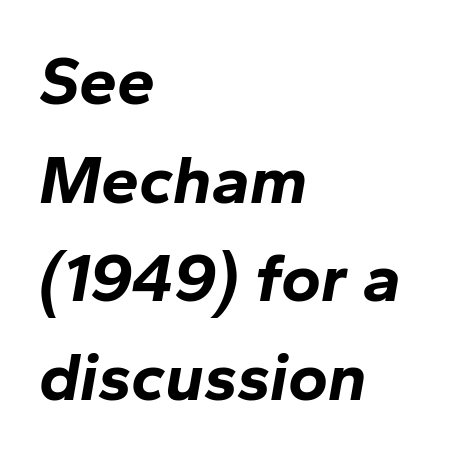
Q: Is the text bold? A: Yes.
Q: Is the text italic (slanted)? A: Yes, it leans right by about 10 degrees.
Q: Is the text underlined? A: No.
Q: How is the paragraph aligned? A: Left-aligned.
Q: Is the spacing between letters normal or unusually wide? A: Normal.
Q: Is the spacing between lines tight, normal or loose? A: Normal.
Q: Width (condensed, normal, or wide)? A: Normal.
Q: Stroke contrast? A: Low.
Q: x-height? A: Medium.
Q: Monospaced? A: No.
